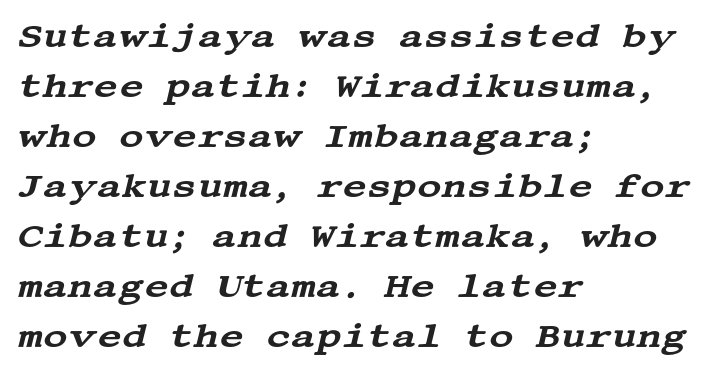
Q: Is the text italic (slanted)? A: Yes, it leans right by about 13 degrees.
Q: Is the typeface a serif or a sans-serif typeface? A: Serif.
Q: Is the text underlined? A: No.
Q: How is the paragraph aligned? A: Left-aligned.
Q: Is the spacing between letters normal or unusually wide? A: Normal.
Q: Is the spacing between lines tight, normal or loose? A: Normal.
Q: Width (condensed, normal, or wide)? A: Wide.
Q: Stroke contrast? A: Medium.
Q: x-height? A: Large.
